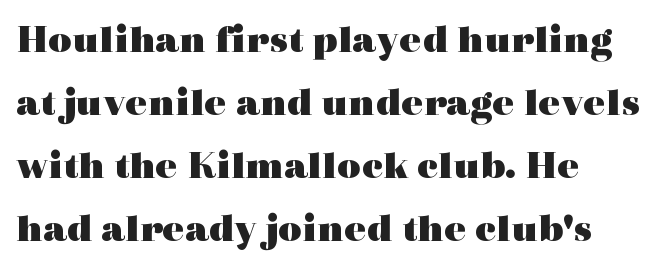
The image shows 41 px heavy, wide serif type, upright; set normal line spacing (1.54x), normal letter spacing, not underlined; a medium x-height.
